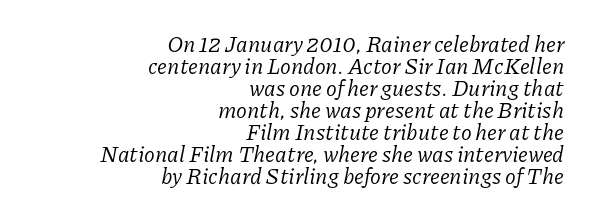
Q: Is the text bold? A: No.
Q: Is the text italic (slanted)? A: Yes, it leans right by about 11 degrees.
Q: Is the text underlined? A: No.
Q: How is the paragraph aligned? A: Right-aligned.
Q: Is the spacing between letters normal or unusually wide? A: Normal.
Q: Is the spacing between lines tight, normal or loose? A: Tight.
